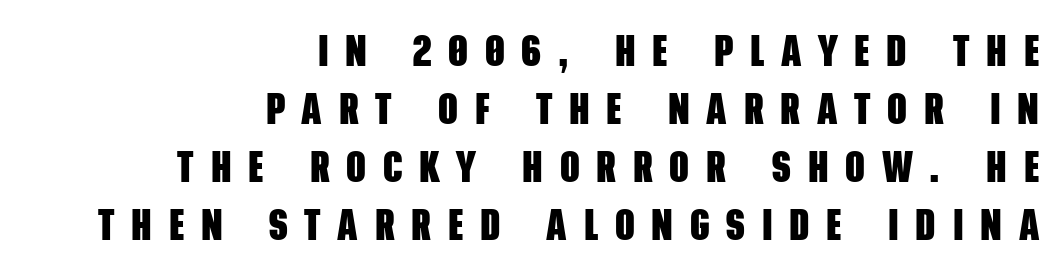
Grotesque or geometric, the face here clearly has no serifs. Note the varied advance widths — an 'i' is clearly narrower than an 'm'. Caption: multi-line text, flush right, ragged left. A full-strength bold gives these letters their thick strokes. If you measured baseline to baseline, you'd find a middling distance.
